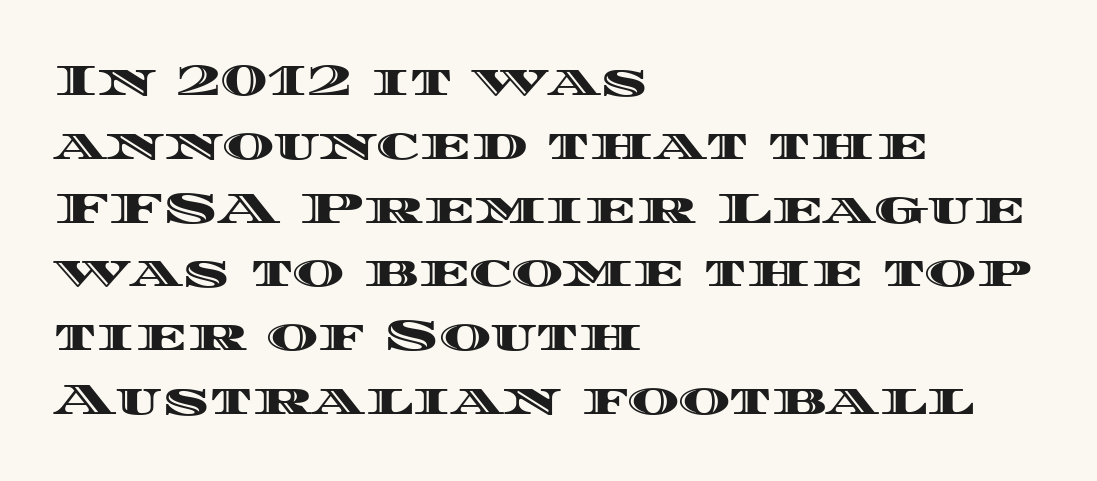
{"italic": "no", "width": "wide", "x_height": "large", "monospaced": "no", "underline": "no", "align": "left", "line_spacing": "normal", "line_spacing_ratio": 1.45, "letter_spacing": "normal", "letter_spacing_em": 0.0, "glyph_px": 44}
